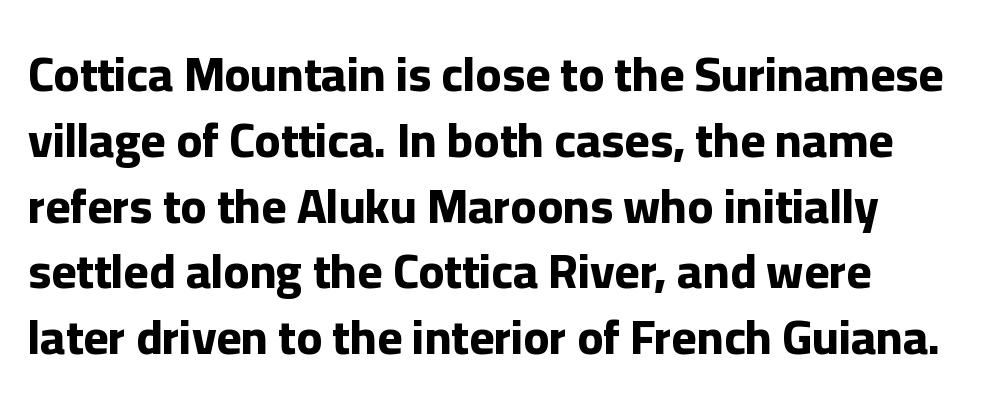
The image shows 48 px bold sans-serif type, upright; set left-aligned, normal line spacing (1.37x), normal letter spacing, not underlined; low stroke contrast and a medium x-height.
